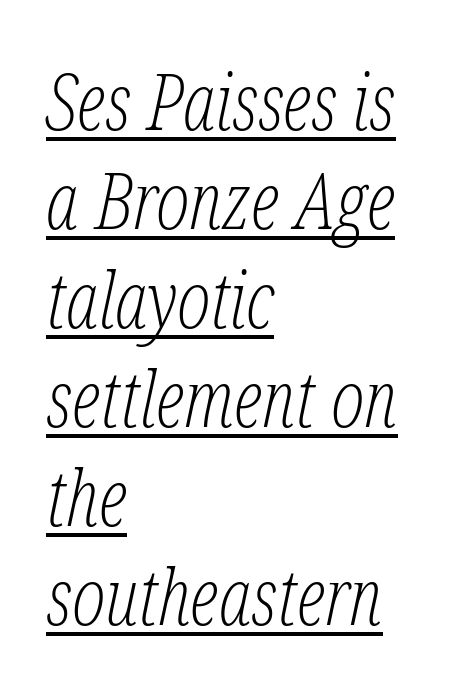
Q: Is the text bold? A: No.
Q: Is the text italic (slanted)? A: Yes, it leans right by about 12 degrees.
Q: Is the typeface a serif or a sans-serif typeface? A: Serif.
Q: Is the text underlined? A: Yes.
Q: How is the paragraph aligned? A: Left-aligned.
Q: Is the spacing between letters normal or unusually wide? A: Normal.
Q: Is the spacing between lines tight, normal or loose? A: Normal.
Q: Width (condensed, normal, or wide)? A: Condensed.
Q: Stroke contrast? A: Low.
Q: x-height? A: Medium.
Q: Monospaced? A: No.
